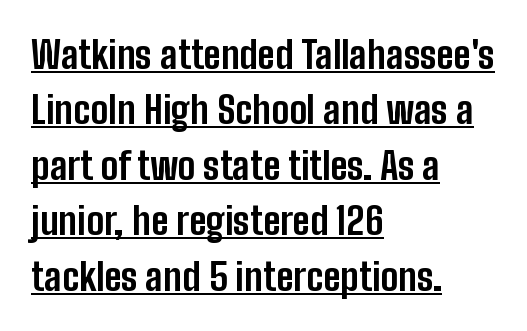
Q: Is the text bold? A: Yes.
Q: Is the text italic (slanted)? A: No, it is upright.
Q: Is the typeface a serif or a sans-serif typeface? A: Sans-serif.
Q: Is the text underlined? A: Yes.
Q: How is the paragraph aligned? A: Left-aligned.
Q: Is the spacing between letters normal or unusually wide? A: Normal.
Q: Is the spacing between lines tight, normal or loose? A: Normal.
Q: Width (condensed, normal, or wide)? A: Condensed.
Q: Stroke contrast? A: Low.
Q: x-height? A: Medium.
Q: Monospaced? A: No.
